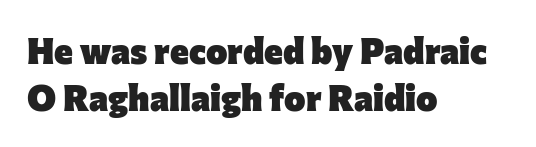
{"serif": "no", "italic": "no", "bold": "yes", "weight": "heavy", "width": "normal", "stroke_contrast": "low", "x_height": "medium", "monospaced": "no", "underline": "no", "align": "left", "line_spacing": "normal", "line_spacing_ratio": 1.31, "letter_spacing": "normal", "letter_spacing_em": 0.0, "glyph_px": 36}
